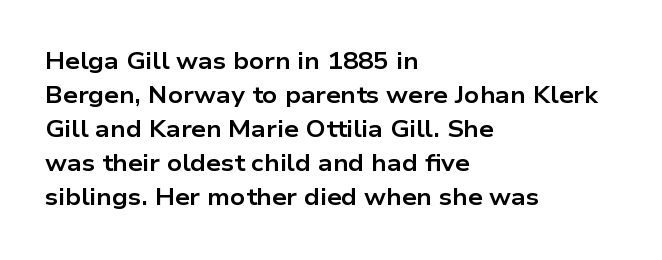
Q: Is the text bold? A: Yes.
Q: Is the text italic (slanted)? A: No, it is upright.
Q: Is the text underlined? A: No.
Q: How is the paragraph aligned? A: Left-aligned.
Q: Is the spacing between letters normal or unusually wide? A: Normal.
Q: Is the spacing between lines tight, normal or loose? A: Normal.
